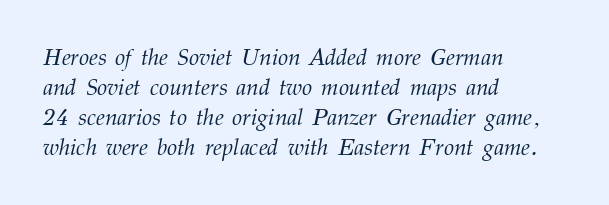
The image shows 23 px text type, italic (leaning right); set left-aligned, normal line spacing (1.3x), normal letter spacing, not underlined.
